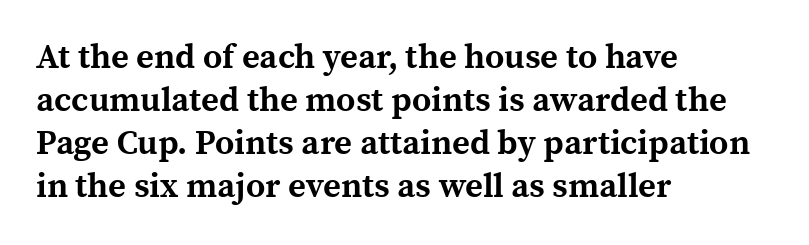
The image shows 34 px bold serif type, upright; set left-aligned, normal line spacing (1.26x), normal letter spacing, not underlined; a medium x-height.
